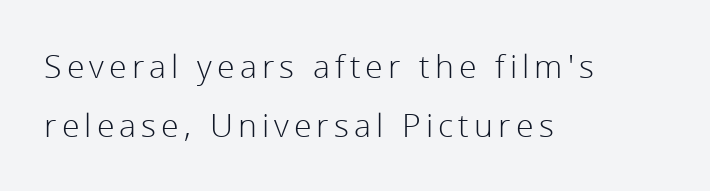
Q: Is the text bold? A: No.
Q: Is the text italic (slanted)? A: No, it is upright.
Q: Is the typeface a serif or a sans-serif typeface? A: Sans-serif.
Q: Is the text underlined? A: No.
Q: How is the paragraph aligned? A: Left-aligned.
Q: Width (condensed, normal, or wide)? A: Normal.
Q: Stroke contrast? A: Low.
Q: x-height? A: Medium.
Q: Monospaced? A: No.
